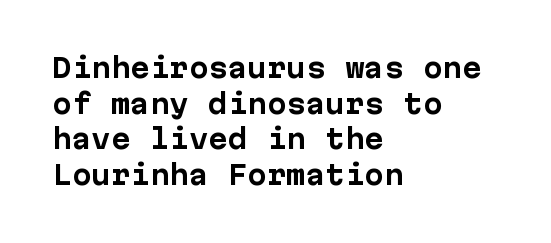
{"italic": "no", "bold": "yes", "underline": "no", "align": "left", "line_spacing": "normal", "line_spacing_ratio": 1.37, "letter_spacing": "normal", "letter_spacing_em": 0.0, "glyph_px": 26}
